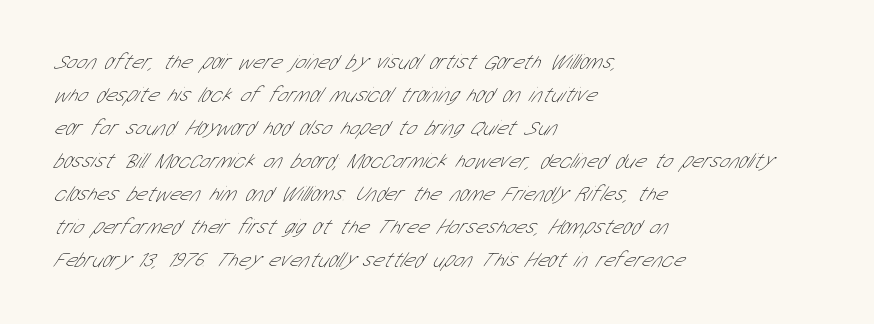
{"bold": "no", "underline": "no", "align": "left", "line_spacing": "normal", "line_spacing_ratio": 1.57, "letter_spacing": "normal", "letter_spacing_em": 0.0, "glyph_px": 21}
